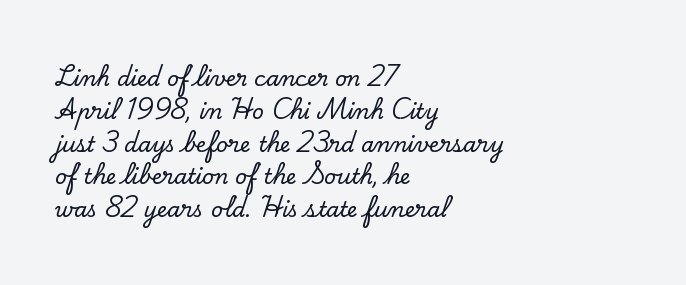
Whoever set this chose a conventional vertical rhythm. Only glyphs here, with clear space below each row. The horizontal fit of the characters is conventional and even. Notice how the passage keeps a crisp vertical edge on the left only.
